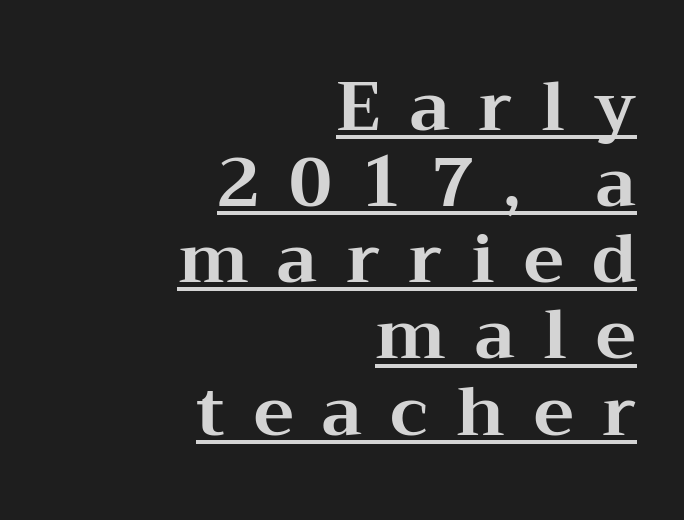
Q: Is the text bold? A: Yes.
Q: Is the text italic (slanted)? A: No, it is upright.
Q: Is the typeface a serif or a sans-serif typeface? A: Serif.
Q: Is the text underlined? A: Yes.
Q: How is the paragraph aligned? A: Right-aligned.
Q: Is the spacing between letters normal or unusually wide? A: Unusually wide.
Q: Is the spacing between lines tight, normal or loose? A: Tight.
Q: Width (condensed, normal, or wide)? A: Wide.
Q: Stroke contrast? A: Medium.
Q: x-height? A: Medium.
Q: Monospaced? A: No.
